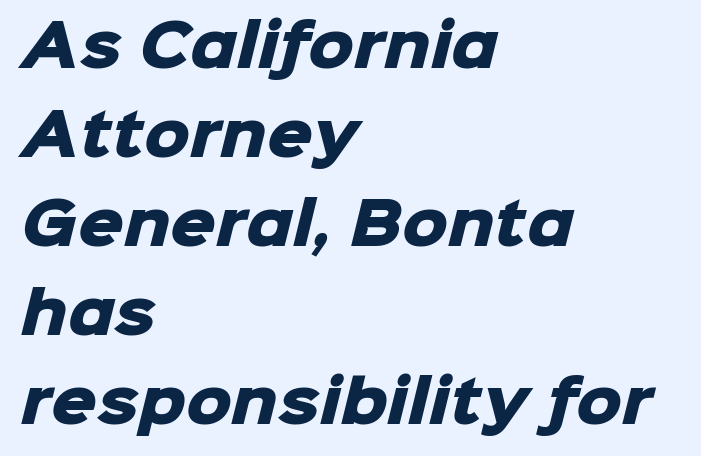
The image shows 57 px heavy sans-serif type; set left-aligned, normal line spacing (1.56x), normal letter spacing, not underlined; low stroke contrast and a medium x-height.
